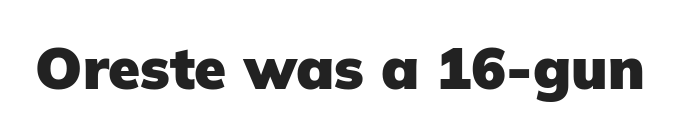
{"serif": "no", "italic": "no", "bold": "yes", "weight": "heavy", "width": "normal", "stroke_contrast": "low", "x_height": "medium", "monospaced": "no", "underline": "no", "letter_spacing": "normal", "letter_spacing_em": 0.0, "glyph_px": 58}
